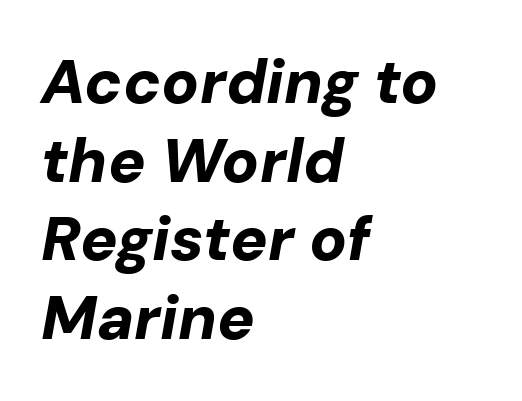
Q: Is the text bold? A: Yes.
Q: Is the text italic (slanted)? A: Yes, it leans right by about 10 degrees.
Q: Is the text underlined? A: No.
Q: How is the paragraph aligned? A: Left-aligned.
Q: Is the spacing between letters normal or unusually wide? A: Normal.
Q: Is the spacing between lines tight, normal or loose? A: Normal.
Q: Width (condensed, normal, or wide)? A: Normal.
Q: Stroke contrast? A: Low.
Q: x-height? A: Medium.
Q: Monospaced? A: No.
